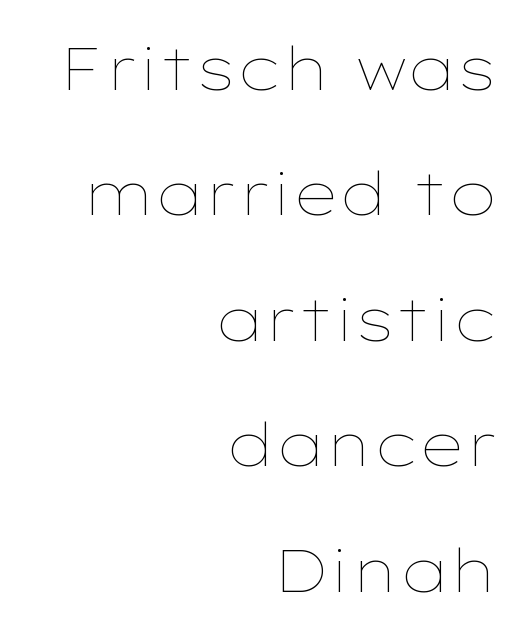
{"italic": "no", "bold": "no", "weight": "thin", "width": "wide", "stroke_contrast": "low", "x_height": "medium", "monospaced": "no", "underline": "no", "align": "right", "line_spacing": "loose", "line_spacing_ratio": 2.09, "letter_spacing": "normal", "letter_spacing_em": 0.0, "glyph_px": 60}
